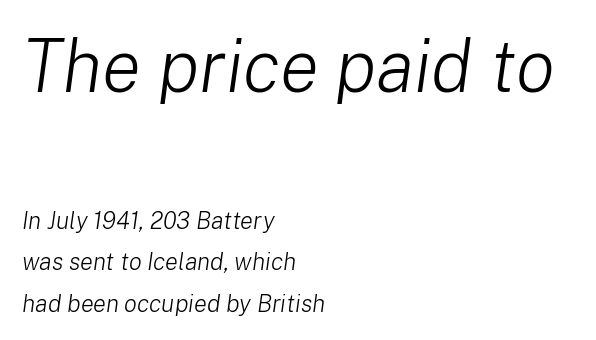
The gaps between neighbouring characters are ordinary and unremarkable. The face used here is proportionally spaced, like ordinary book or web type. A typesetter would mark this as italic. Large over small — that's the arrangement of the two blocks here.
